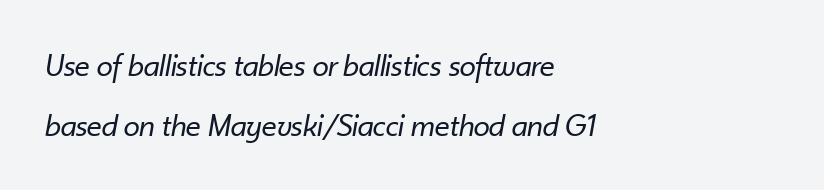
Q: Is the text bold? A: No.
Q: Is the text italic (slanted)? A: Yes, it leans right by about 10 degrees.
Q: Is the text underlined? A: No.
Q: How is the paragraph aligned? A: Left-aligned.
Q: Is the spacing between letters normal or unusually wide? A: Normal.
Q: Width (condensed, normal, or wide)? A: Normal.
Q: Stroke contrast? A: Low.
Q: x-height? A: Small.
Q: Monospaced? A: No.
